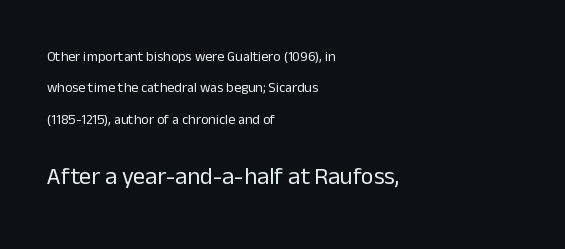
Q: Is the text bold? A: No.
Q: Is the text italic (slanted)? A: No, it is upright.
Q: Is the text underlined? A: No.
Q: How is the paragraph aligned? A: Left-aligned.
Q: Is the spacing between letters normal or unusually wide? A: Normal.
Q: Is the spacing between lines tight, normal or loose? A: Loose.
Q: Which block of text is set in a larger size, the first (top) or the second (bottom)? A: The second (bottom) one.
